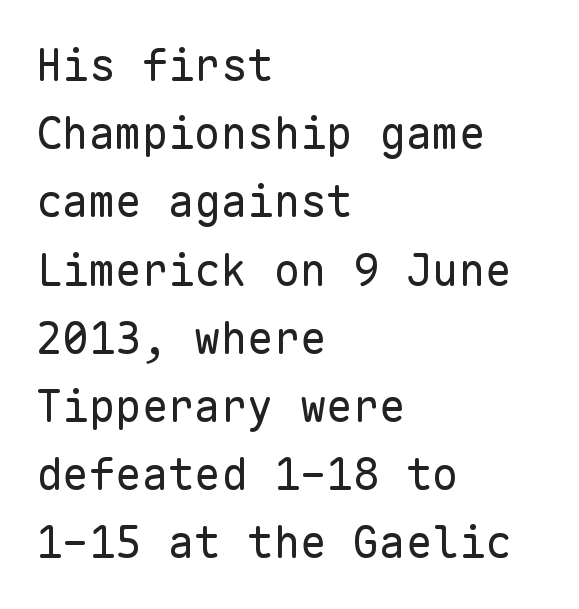
{"serif": "no", "italic": "no", "bold": "no", "weight": "regular", "width": "normal", "stroke_contrast": "low", "x_height": "medium", "monospaced": "yes", "underline": "no", "align": "left", "line_spacing": "normal", "line_spacing_ratio": 1.55, "letter_spacing": "normal", "letter_spacing_em": 0.0, "glyph_px": 44}
